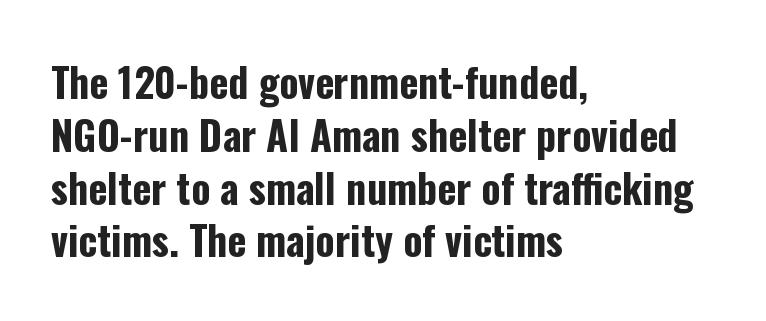
Q: Is the text bold? A: Yes.
Q: Is the text italic (slanted)? A: No, it is upright.
Q: Is the typeface a serif or a sans-serif typeface? A: Sans-serif.
Q: Is the text underlined? A: No.
Q: How is the paragraph aligned? A: Left-aligned.
Q: Is the spacing between letters normal or unusually wide? A: Normal.
Q: Is the spacing between lines tight, normal or loose? A: Normal.
Q: Width (condensed, normal, or wide)? A: Condensed.
Q: Stroke contrast? A: Low.
Q: x-height? A: Medium.
Q: Monospaced? A: No.
